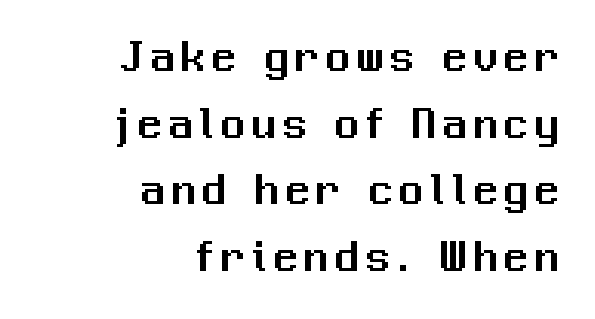
Q: Is the text italic (slanted)? A: No, it is upright.
Q: Is the typeface a serif or a sans-serif typeface? A: Sans-serif.
Q: Is the text underlined? A: No.
Q: How is the paragraph aligned? A: Right-aligned.
Q: Is the spacing between lines tight, normal or loose? A: Normal.
Q: Width (condensed, normal, or wide)? A: Normal.
Q: Stroke contrast? A: Medium.
Q: x-height? A: Medium.
Q: Monospaced? A: No.
